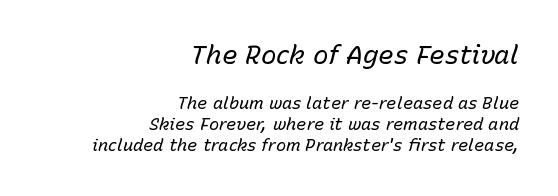
Q: Is the text bold? A: No.
Q: Is the text italic (slanted)? A: Yes, it leans right by about 15 degrees.
Q: Is the text underlined? A: No.
Q: How is the paragraph aligned? A: Right-aligned.
Q: Is the spacing between letters normal or unusually wide? A: Normal.
Q: Which block of text is set in a larger size, the first (top) or the second (bottom)? A: The first (top) one.
